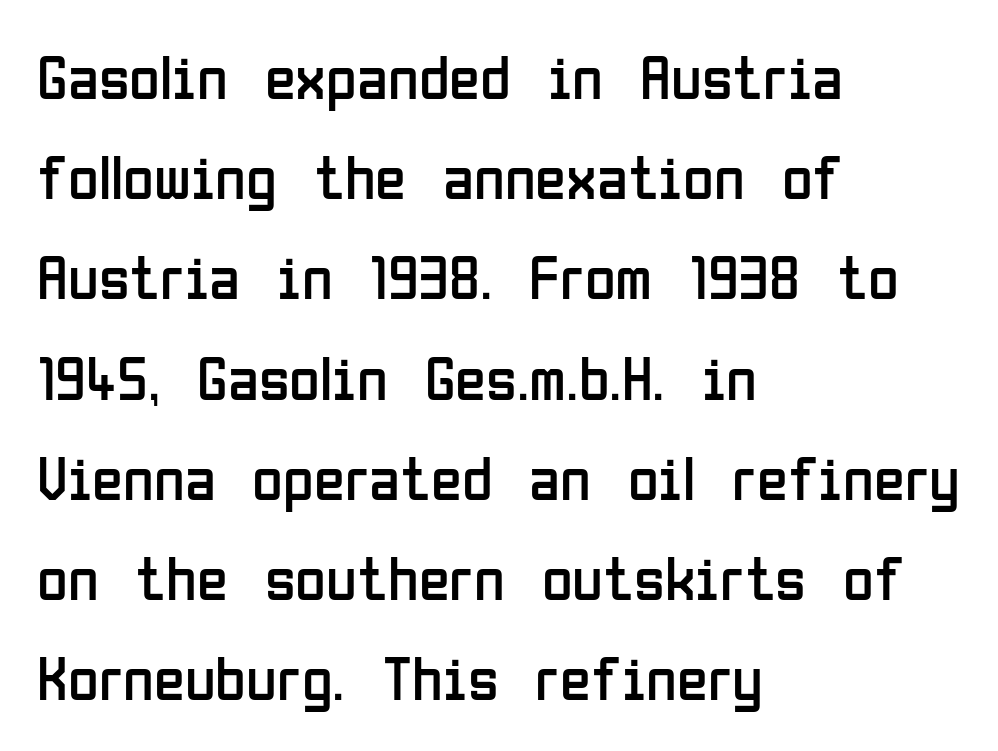
The image shows 63 px regular-weight, condensed sans-serif type, upright; set left-aligned, normal line spacing (1.59x), normal letter spacing, not underlined; low stroke contrast and a medium x-height.
